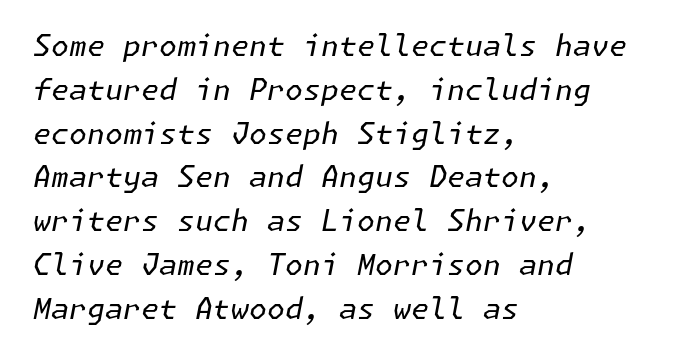
{"italic": "yes", "lean": "right", "slant_degrees": 11, "bold": "no", "weight": "regular", "width": "normal", "stroke_contrast": "low", "x_height": "medium", "underline": "no", "align": "left", "line_spacing": "normal", "line_spacing_ratio": 1.51, "letter_spacing": "normal", "letter_spacing_em": 0.0, "glyph_px": 29}
